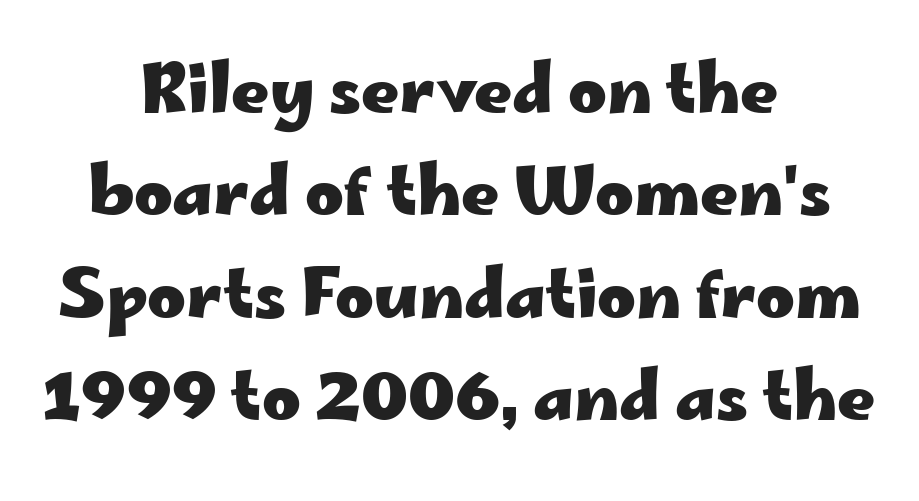
The letters sit at their default tracking, neither squeezed nor spread. The letters are bold, with thick, heavy strokes. The vertical gap from one line to the next is medium. The rendering shows plain stroke endings on the letterforms — a sans-serif design. No word sits above an underline.
